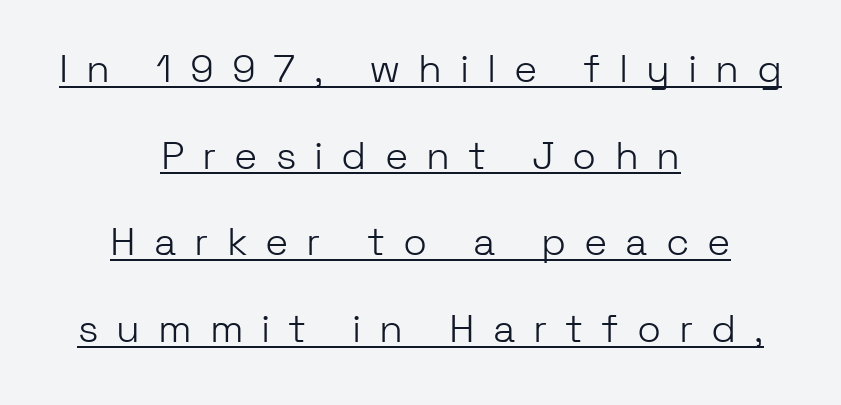
Q: Is the text bold? A: No.
Q: Is the text italic (slanted)? A: No, it is upright.
Q: Is the typeface a serif or a sans-serif typeface? A: Sans-serif.
Q: Is the text underlined? A: Yes.
Q: How is the paragraph aligned? A: Centered.
Q: Is the spacing between letters normal or unusually wide? A: Unusually wide.
Q: Is the spacing between lines tight, normal or loose? A: Loose.
Q: Width (condensed, normal, or wide)? A: Normal.
Q: Stroke contrast? A: Low.
Q: x-height? A: Medium.
Q: Monospaced? A: No.
